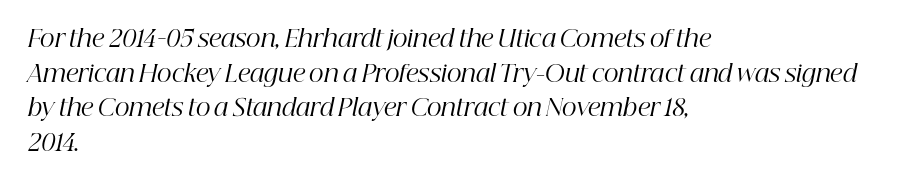
{"italic": "yes", "lean": "right", "slant_degrees": 12, "bold": "no", "underline": "no", "align": "left", "line_spacing": "normal", "line_spacing_ratio": 1.51, "letter_spacing": "normal", "letter_spacing_em": 0.0, "glyph_px": 23}
